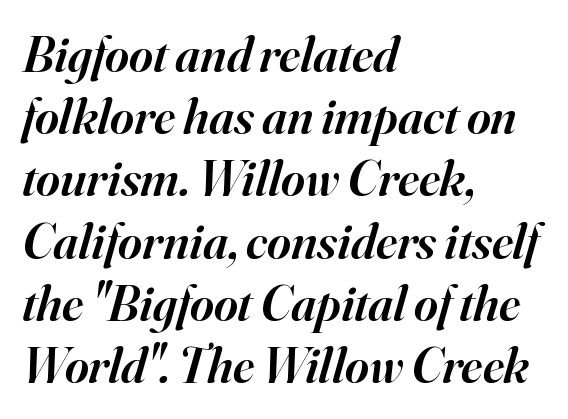
Every character sits at an angle, as italics do. Nobody touched the tracking dial on this one. As a designer I'd log this as weight 600, semibold. Decoration check: the copy has no underline. Casual observation: everything's shoved over to the left.
